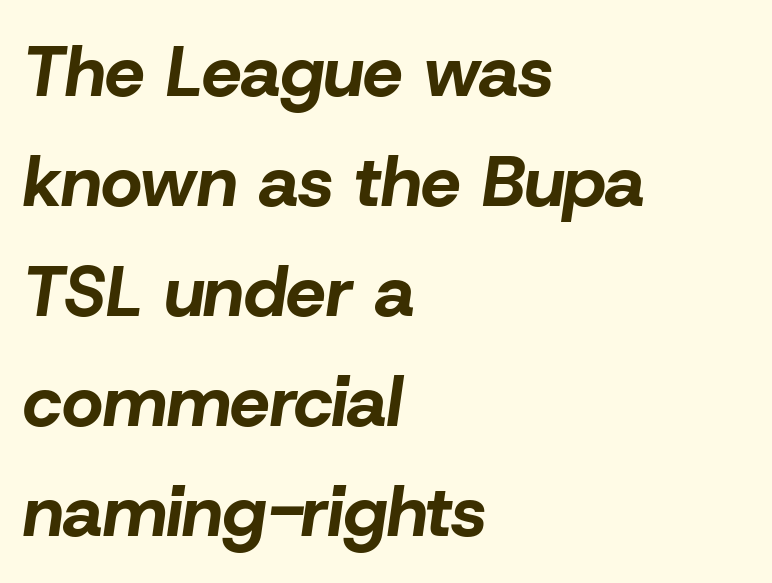
{"italic": "yes", "lean": "right", "slant_degrees": 8, "bold": "yes", "weight": "bold", "width": "normal", "stroke_contrast": "low", "x_height": "medium", "monospaced": "no", "underline": "no", "align": "left", "line_spacing": "normal", "line_spacing_ratio": 1.55, "letter_spacing": "normal", "letter_spacing_em": 0.0, "glyph_px": 71}
